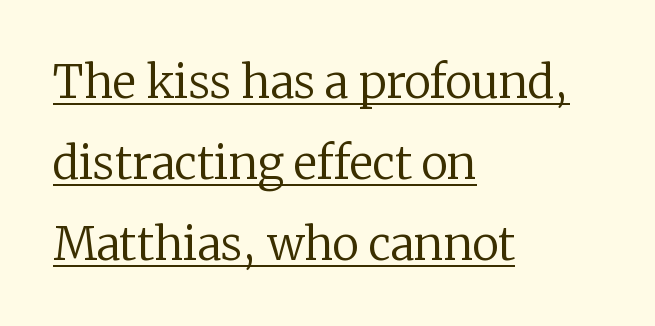
The font sits on the lighter half of the weight spectrum, regular included. Is the block centered? No — it sits flush against the left margin. Typographically, this falls in the serif category. Italic: no, the glyphs are upright roman.
